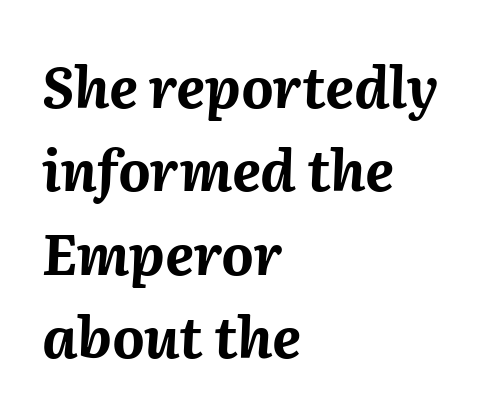
The image shows 56 px bold type, italic (leaning right); set left-aligned, normal line spacing (1.49x), normal letter spacing, not underlined; medium stroke contrast and a medium x-height.
